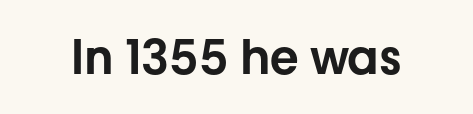
Each letter keeps its own natural width here, so spacing adapts to shape. A typesetter would label this face a sans. Bare-footed words on every line. The passage shown has conventional tracking throughout.
